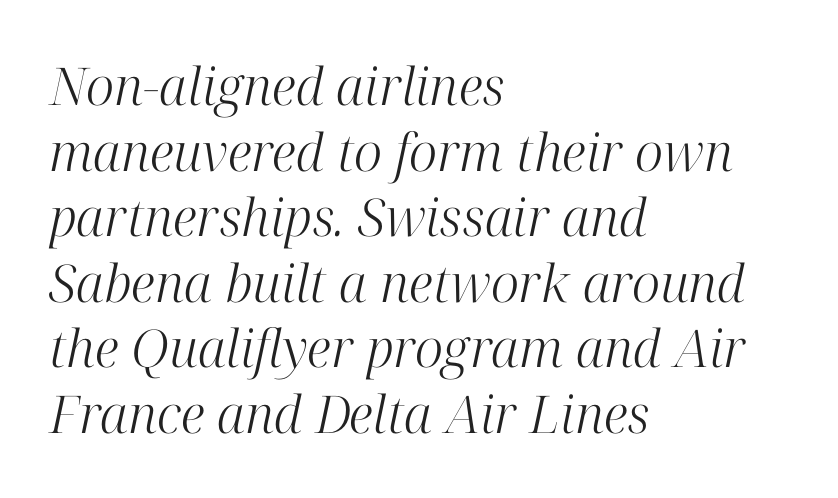
{"serif": "yes", "italic": "yes", "lean": "right", "slant_degrees": 12, "bold": "no", "weight": "light", "width": "normal", "stroke_contrast": "high", "x_height": "medium", "monospaced": "no", "underline": "no", "align": "left", "line_spacing": "normal", "line_spacing_ratio": 1.26, "letter_spacing": "normal", "letter_spacing_em": 0.0, "glyph_px": 52}
